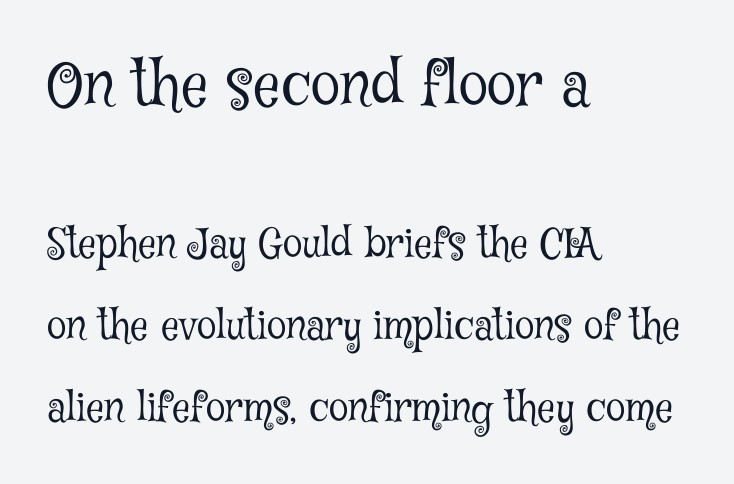
Q: Is the text bold? A: No.
Q: Is the text italic (slanted)? A: No, it is upright.
Q: Is the typeface a serif or a sans-serif typeface? A: Serif.
Q: Is the text underlined? A: No.
Q: How is the paragraph aligned? A: Left-aligned.
Q: Is the spacing between letters normal or unusually wide? A: Normal.
Q: Is the spacing between lines tight, normal or loose? A: Loose.
Q: Which block of text is set in a larger size, the first (top) or the second (bottom)? A: The first (top) one.
Q: Width (condensed, normal, or wide)? A: Condensed.
Q: Stroke contrast? A: Low.
Q: x-height? A: Medium.
Q: Monospaced? A: No.
